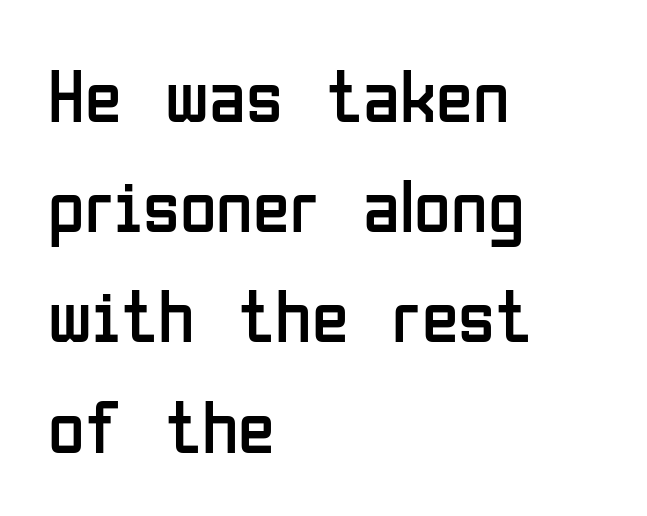
Notice how the passage keeps a crisp vertical edge on the left only. These lines were composed using upright roman letters. Letter spacing: default. You can tell from the bare stems that sans-serif type was used. Line spacing here is normal.
